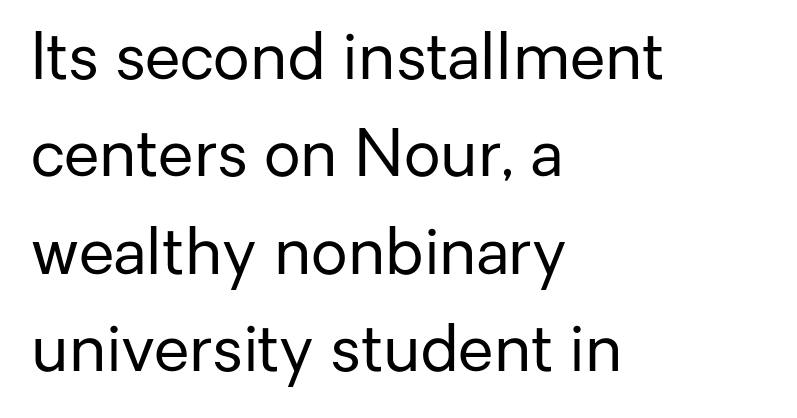
The image shows 64 px regular-weight sans-serif type, upright; set left-aligned, normal line spacing (1.52x), normal letter spacing, not underlined; low stroke contrast and a medium x-height.
